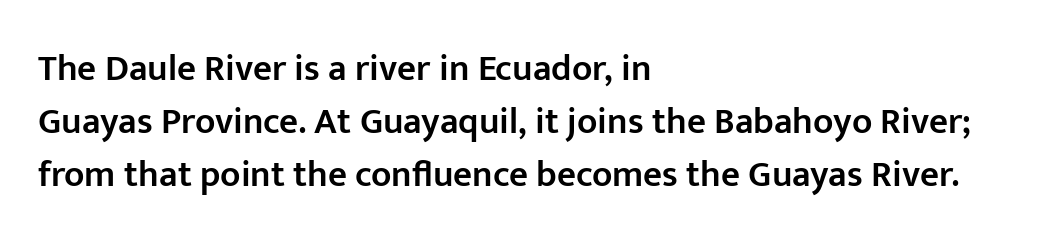
{"serif": "no", "italic": "no", "bold": "semi", "weight": "semibold", "width": "normal", "stroke_contrast": "low", "x_height": "medium", "monospaced": "no", "underline": "no", "align": "left", "line_spacing": "normal", "line_spacing_ratio": 1.43, "letter_spacing": "normal", "letter_spacing_em": 0.0, "glyph_px": 37}
